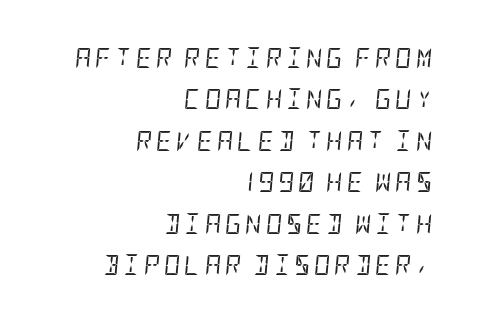
The whole block is typeset with a tilt. Each word looks stretched out because of the extra space between its letters. Ink coverage per letter is moderate at most. The ragged edge is on the left, which tells us the setting is flush right.
